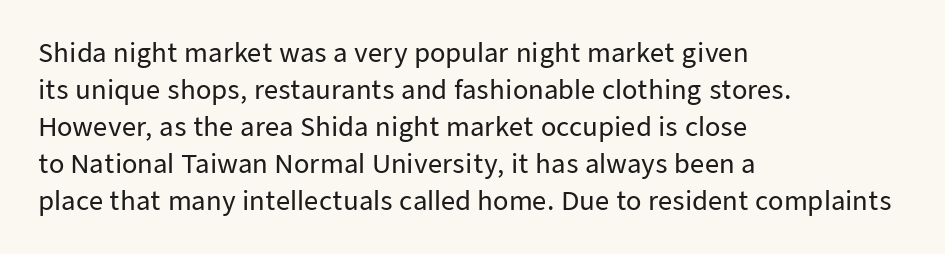
The image shows 25 px text type, upright; set left-aligned, normal line spacing (1.48x), normal letter spacing, not underlined.
